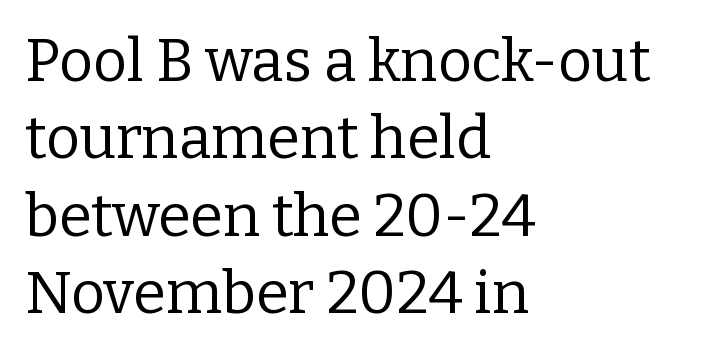
The rendering uses natural spacing where letterforms have individual widths. The type is set solid horizontally, with unmodified tracking. Anything drawn beneath the words? Only blank space. Classification — serif. Weight: not bold — regular or lighter. Left-aligned paragraph, ragged on the right.
